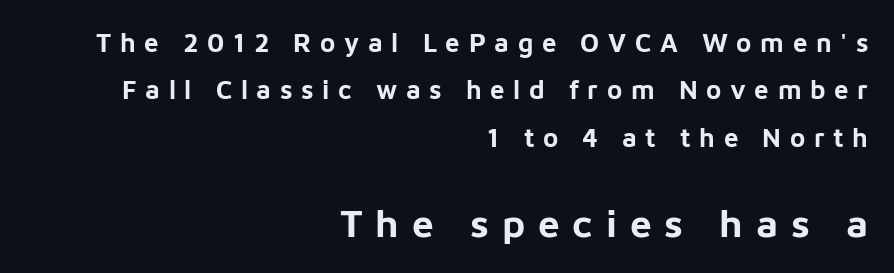
The image shows 39 px bold sans-serif type, upright; set right-aligned, line spacing 1.82x, unusually wide letter spacing (+0.33 em), not underlined; the second (bottom) block is 1.5x larger; low stroke contrast and a medium x-height.
